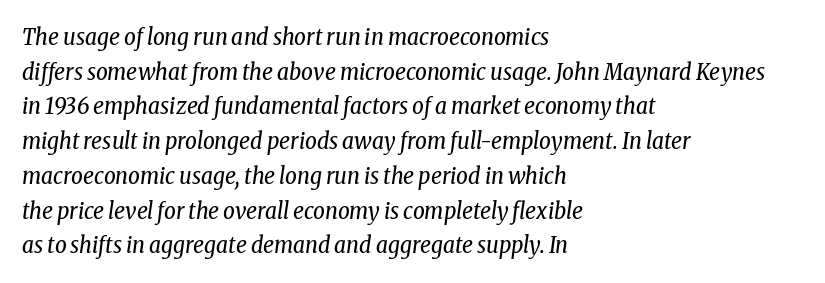
{"italic": "yes", "lean": "right", "slant_degrees": 8, "bold": "no", "underline": "no", "align": "left", "line_spacing": "normal", "line_spacing_ratio": 1.51, "letter_spacing": "normal", "letter_spacing_em": 0.0, "glyph_px": 23}
